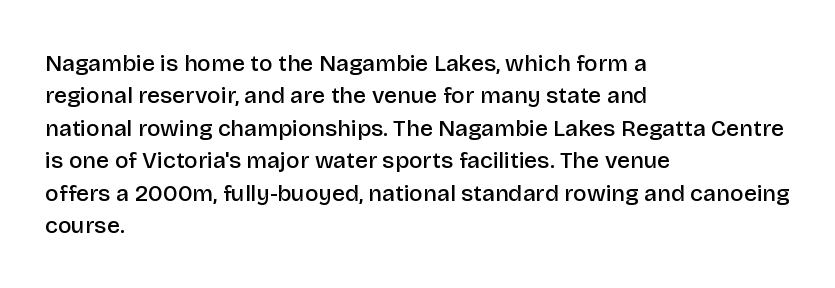
Q: Is the text bold? A: Semi-bold.
Q: Is the text italic (slanted)? A: No, it is upright.
Q: Is the text underlined? A: No.
Q: How is the paragraph aligned? A: Left-aligned.
Q: Is the spacing between letters normal or unusually wide? A: Normal.
Q: Is the spacing between lines tight, normal or loose? A: Normal.
